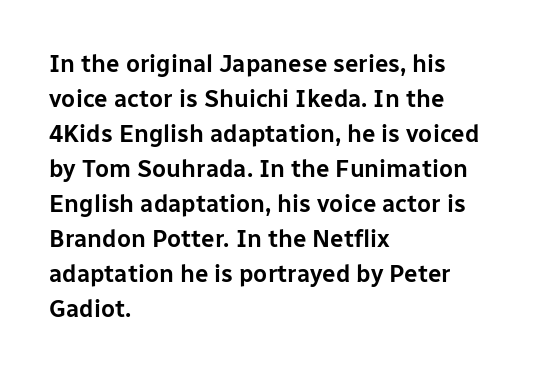
Q: Is the text italic (slanted)? A: No, it is upright.
Q: Is the text underlined? A: No.
Q: How is the paragraph aligned? A: Left-aligned.
Q: Is the spacing between letters normal or unusually wide? A: Normal.
Q: Is the spacing between lines tight, normal or loose? A: Normal.
